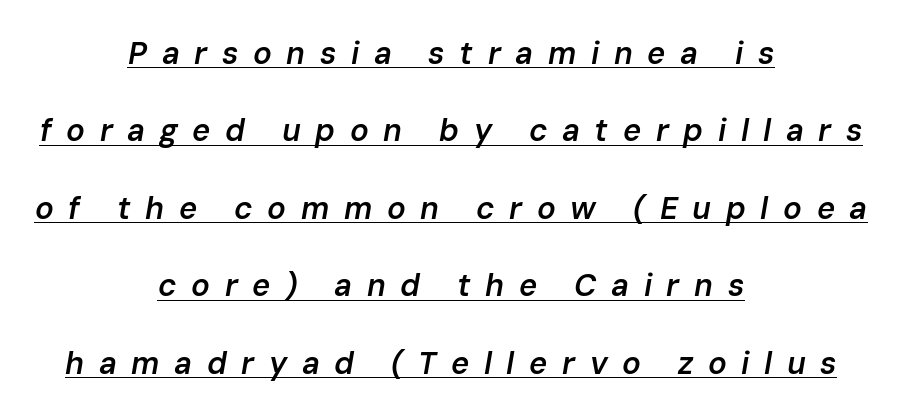
{"italic": "yes", "lean": "right", "slant_degrees": 10, "bold": "semi", "weight": "semibold", "width": "normal", "stroke_contrast": "low", "x_height": "medium", "monospaced": "no", "underline": "yes", "align": "center", "line_spacing": "loose", "line_spacing_ratio": 2.5, "letter_spacing": "wide", "letter_spacing_em": 0.47, "glyph_px": 31}
